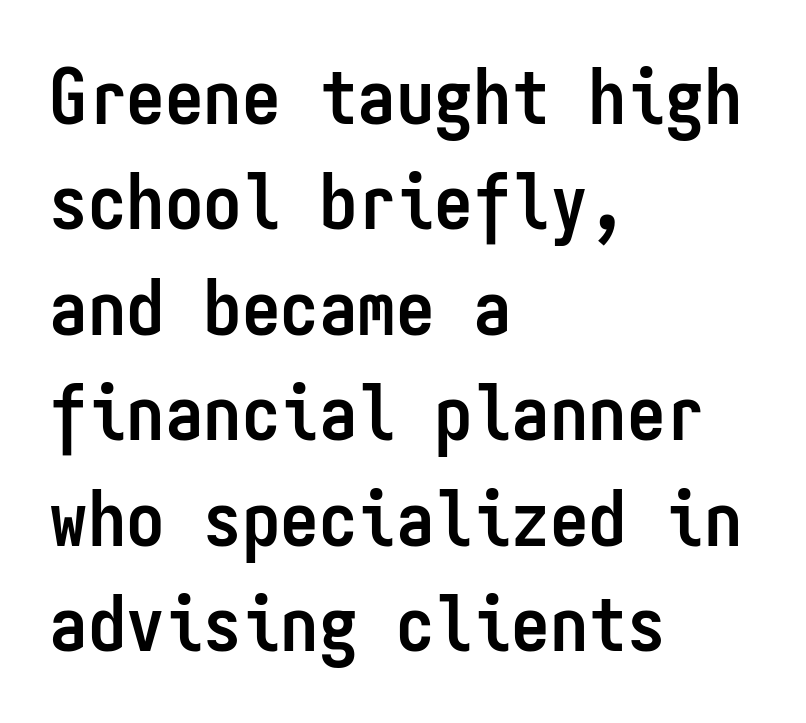
The image shows 77 px semibold, condensed sans-serif type, upright, monospaced; set left-aligned, normal line spacing (1.37x), normal letter spacing, not underlined; low stroke contrast and a medium x-height.
